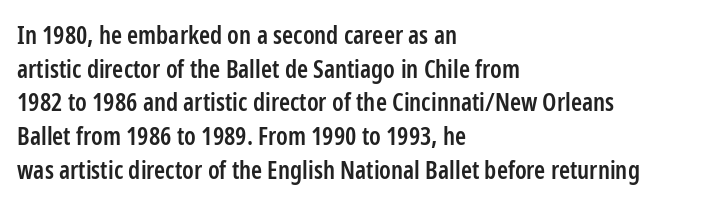
{"italic": "no", "bold": "semi", "underline": "no", "align": "left", "line_spacing": "normal", "line_spacing_ratio": 1.35, "letter_spacing": "normal", "letter_spacing_em": 0.0, "glyph_px": 25}
